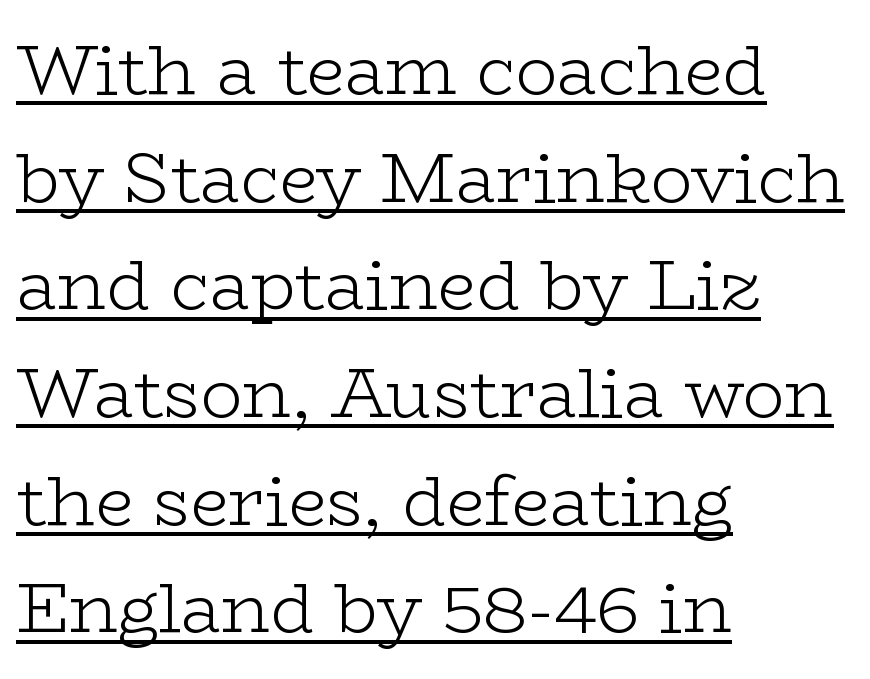
{"serif": "yes", "italic": "no", "bold": "no", "weight": "light", "width": "wide", "stroke_contrast": "low", "x_height": "medium", "monospaced": "no", "underline": "yes", "align": "left", "line_spacing": "normal", "line_spacing_ratio": 1.56, "letter_spacing": "normal", "letter_spacing_em": 0.0, "glyph_px": 69}
